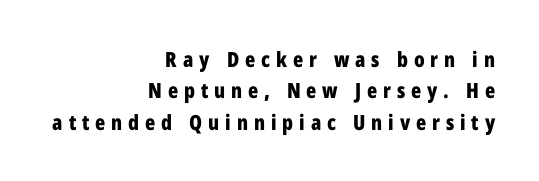
The image shows 21 px bold type, upright; set right-aligned, normal line spacing (1.49x), unusually wide letter spacing (+0.28 em), not underlined.
